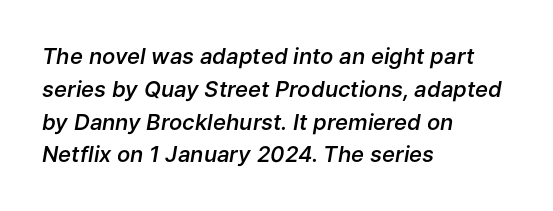
The image shows 22 px text type, italic (leaning right); set left-aligned, normal line spacing (1.49x), normal letter spacing, not underlined.
